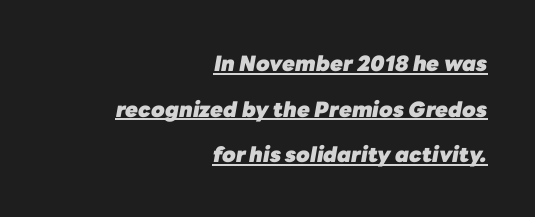
Q: Is the text bold? A: Yes.
Q: Is the text italic (slanted)? A: Yes, it leans right by about 10 degrees.
Q: Is the text underlined? A: Yes.
Q: How is the paragraph aligned? A: Right-aligned.
Q: Is the spacing between letters normal or unusually wide? A: Normal.
Q: Is the spacing between lines tight, normal or loose? A: Loose.
